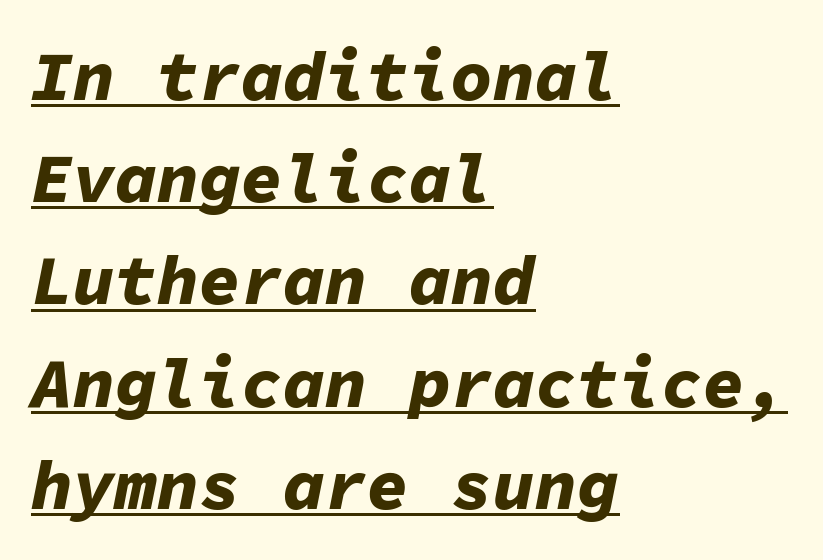
Q: Is the text bold? A: Yes.
Q: Is the text italic (slanted)? A: Yes, it leans right by about 11 degrees.
Q: Is the text underlined? A: Yes.
Q: How is the paragraph aligned? A: Left-aligned.
Q: Is the spacing between letters normal or unusually wide? A: Normal.
Q: Is the spacing between lines tight, normal or loose? A: Normal.
Q: Width (condensed, normal, or wide)? A: Normal.
Q: Stroke contrast? A: Low.
Q: x-height? A: Medium.
Q: Monospaced? A: Yes.
